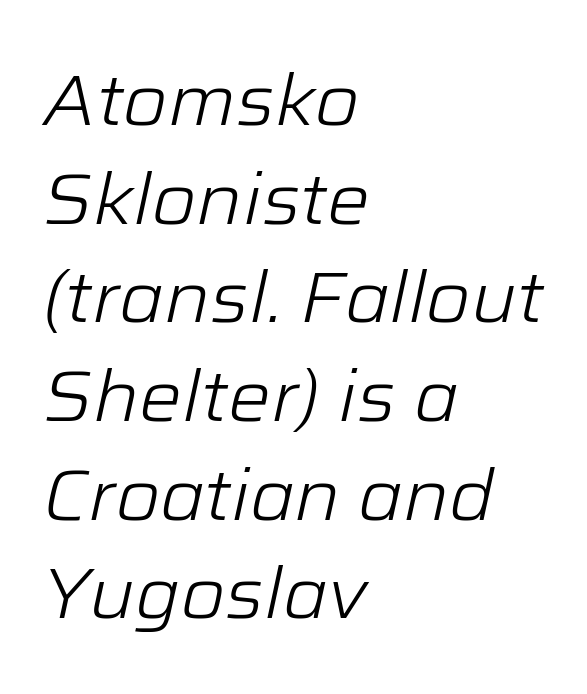
Q: Is the text bold? A: No.
Q: Is the text italic (slanted)? A: Yes, it leans right by about 12 degrees.
Q: Is the text underlined? A: No.
Q: How is the paragraph aligned? A: Left-aligned.
Q: Is the spacing between letters normal or unusually wide? A: Normal.
Q: Is the spacing between lines tight, normal or loose? A: Normal.
Q: Width (condensed, normal, or wide)? A: Normal.
Q: Stroke contrast? A: Low.
Q: x-height? A: Medium.
Q: Monospaced? A: No.
